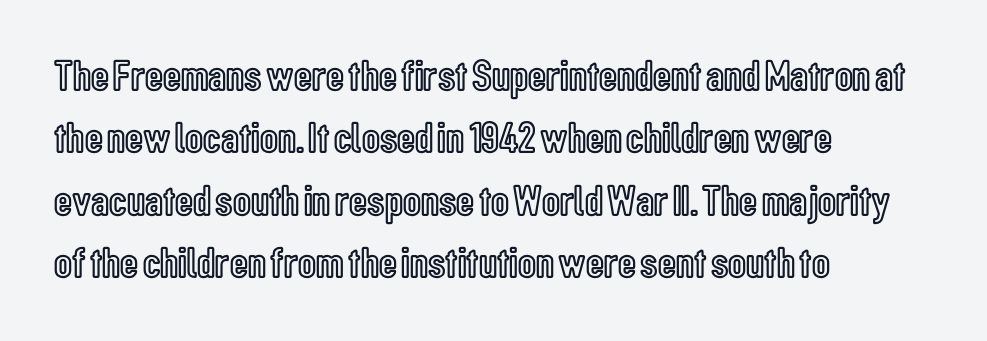
Q: Is the text italic (slanted)? A: No, it is upright.
Q: Is the text underlined? A: No.
Q: How is the paragraph aligned? A: Left-aligned.
Q: Is the spacing between letters normal or unusually wide? A: Normal.
Q: Is the spacing between lines tight, normal or loose? A: Normal.
Q: Width (condensed, normal, or wide)? A: Condensed.
Q: x-height? A: Medium.
Q: Monospaced? A: No.
